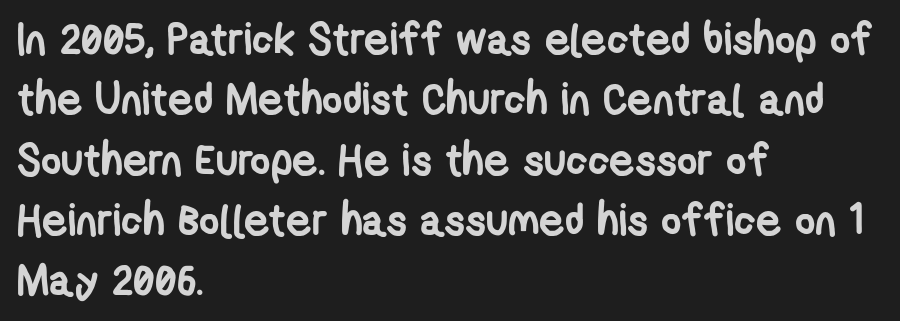
Q: Is the text bold? A: Yes.
Q: Is the typeface a serif or a sans-serif typeface? A: Sans-serif.
Q: Is the text underlined? A: No.
Q: How is the paragraph aligned? A: Left-aligned.
Q: Is the spacing between letters normal or unusually wide? A: Normal.
Q: Is the spacing between lines tight, normal or loose? A: Normal.
Q: Width (condensed, normal, or wide)? A: Condensed.
Q: Stroke contrast? A: Low.
Q: x-height? A: Medium.
Q: Monospaced? A: No.
